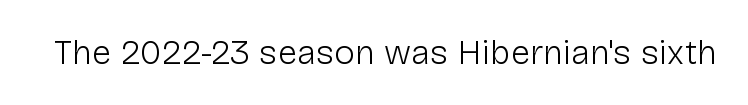
Q: Is the text bold? A: No.
Q: Is the text italic (slanted)? A: No, it is upright.
Q: Is the typeface a serif or a sans-serif typeface? A: Sans-serif.
Q: Is the text underlined? A: No.
Q: Is the spacing between letters normal or unusually wide? A: Normal.
Q: Width (condensed, normal, or wide)? A: Normal.
Q: Stroke contrast? A: Low.
Q: x-height? A: Medium.
Q: Monospaced? A: No.
